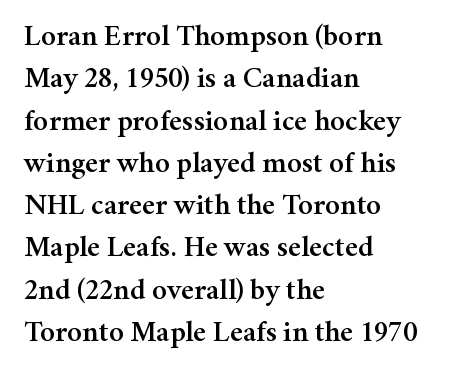
{"serif": "yes", "italic": "no", "width": "normal", "stroke_contrast": "medium", "x_height": "medium", "monospaced": "no", "underline": "no", "align": "left", "line_spacing": "normal", "line_spacing_ratio": 1.41, "letter_spacing": "normal", "letter_spacing_em": 0.0, "glyph_px": 30}
